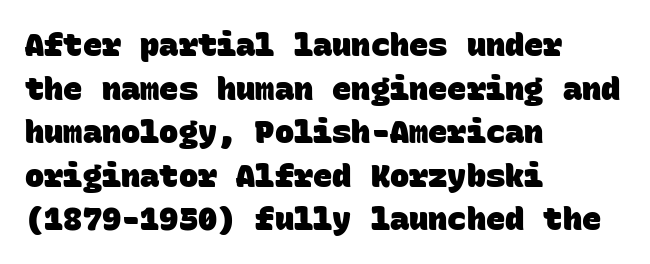
Line beginnings align vertically; line endings do not. A clean baseline with only descenders dipping below it. Spacing between characters is what you'd get straight out of the box. Fixed-width glyphs throughout — classic coding-font behaviour. Stroke terminals: plain, sans-serif.
